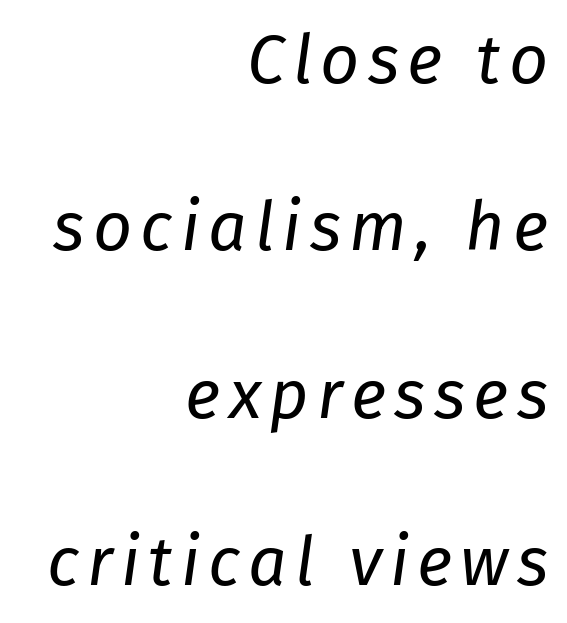
The image shows 68 px regular-weight type, italic (leaning right); set right-aligned, loose line spacing (2.46x), not underlined; low stroke contrast and a medium x-height.
